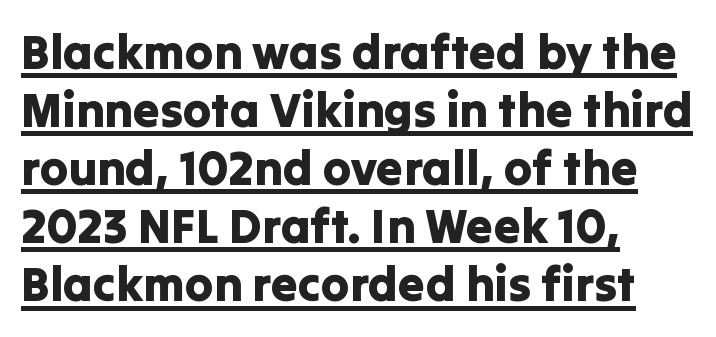
{"serif": "no", "italic": "no", "width": "normal", "stroke_contrast": "low", "x_height": "medium", "monospaced": "no", "underline": "yes", "align": "left", "line_spacing_ratio": 1.21, "letter_spacing": "normal", "letter_spacing_em": 0.0, "glyph_px": 48}
